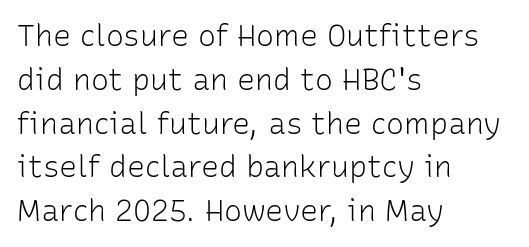
The letters stand upright; this is a roman face. The glyphs in this specimen are sans serif. Whoever set this chose a conventional vertical rhythm. Nothing unusual about the tracking: characters are spaced as the font intends. Alignment: flush left.
